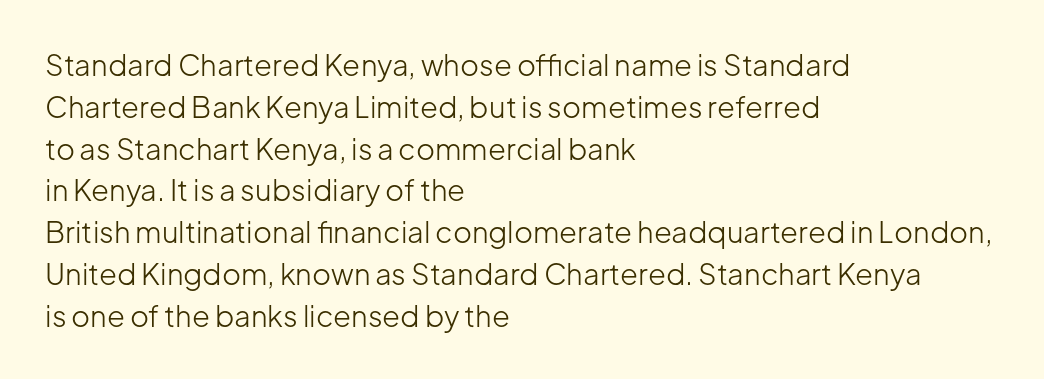
Tall strokes in this sample are plumb rather than angled. No feet cap the strokes, marking this as sans-serif type. Glance below the letters and you will spot only blank space. Every row of glyphs begins at an identical x-position on the left. The face used here is proportionally spaced, like ordinary book or web type. The letters sit at their default tracking, neither squeezed nor spread.
